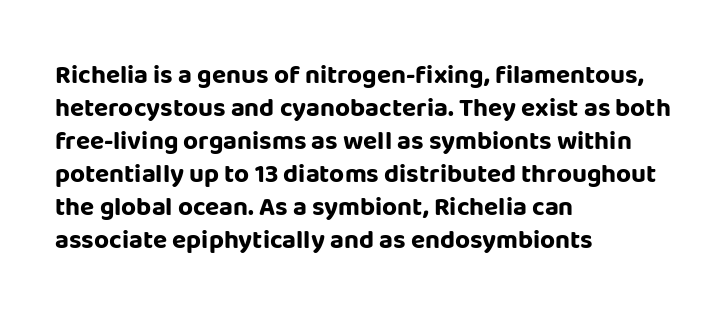
The image shows 26 px bold type, upright; set left-aligned, normal line spacing (1.27x), normal letter spacing, not underlined.
